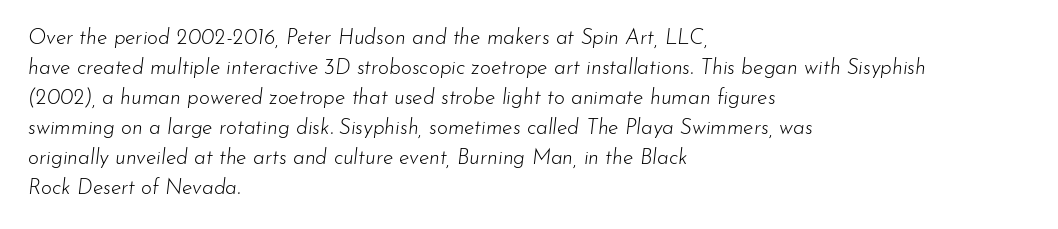
The setting favours the left margin, as ordinary paragraphs usually do. What's the leading like? Ordinary, nothing unusual. The space beneath each line is pristine and unruled. In terms of letterspacing, this is plain default setting. These glyphs show unthickened strokes, regular width or finer. Is the type slanted? Yes — the strokes lean at a clear angle.
